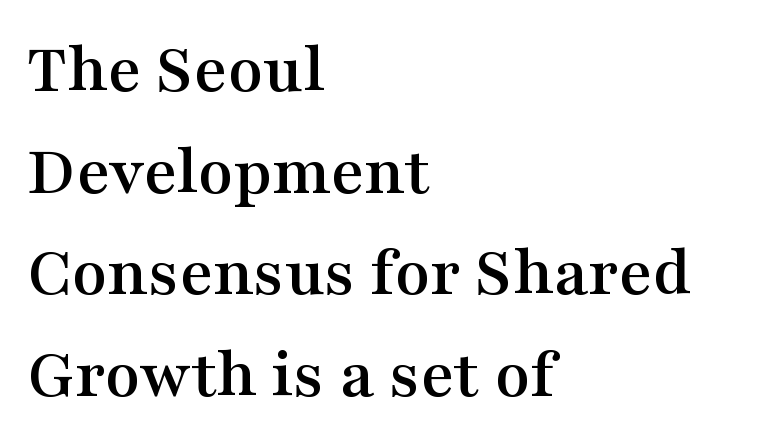
{"serif": "yes", "italic": "no", "width": "wide", "stroke_contrast": "medium", "x_height": "medium", "monospaced": "no", "underline": "no", "align": "left", "line_spacing": "normal", "line_spacing_ratio": 1.41, "letter_spacing": "normal", "letter_spacing_em": 0.0, "glyph_px": 72}
